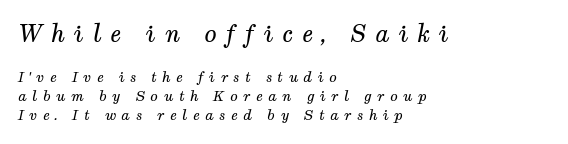
Q: Is the text bold? A: No.
Q: Is the text italic (slanted)? A: Yes, it leans right by about 12 degrees.
Q: Is the text underlined? A: No.
Q: How is the paragraph aligned? A: Left-aligned.
Q: Is the spacing between letters normal or unusually wide? A: Unusually wide.
Q: Is the spacing between lines tight, normal or loose? A: Normal.
Q: Which block of text is set in a larger size, the first (top) or the second (bottom)? A: The first (top) one.
